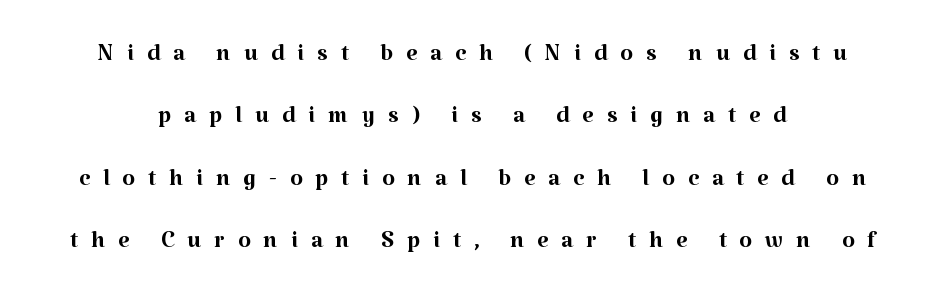
Q: Is the text bold? A: No.
Q: Is the text italic (slanted)? A: No, it is upright.
Q: Is the typeface a serif or a sans-serif typeface? A: Serif.
Q: Is the text underlined? A: No.
Q: How is the paragraph aligned? A: Centered.
Q: Is the spacing between letters normal or unusually wide? A: Unusually wide.
Q: Width (condensed, normal, or wide)? A: Normal.
Q: Stroke contrast? A: Medium.
Q: x-height? A: Medium.
Q: Monospaced? A: No.
